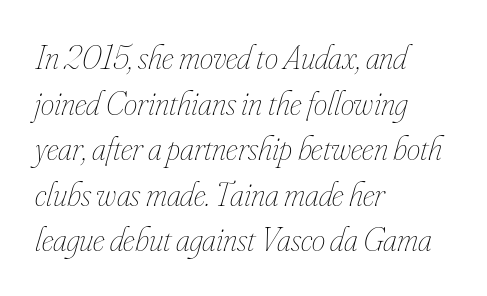
The typeface has the unassuming heft of standard copy or less. Between one letter and the next there's only the usual sliver of space. Notice how the passage keeps a crisp vertical edge on the left only. Any mark beneath the type? The region is blank.
